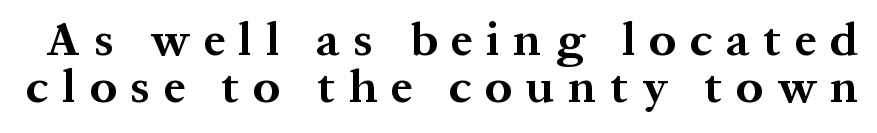
In terms of leading, this rendering errs on the cramped side. Has an underline been added? It has not. The letters stand upright; this is a roman face. Tracking here is generous; glyphs stand well apart from one another. Students, this is bold: see how much ink each stroke carries. The face used here is proportionally spaced, like ordinary book or web type.
